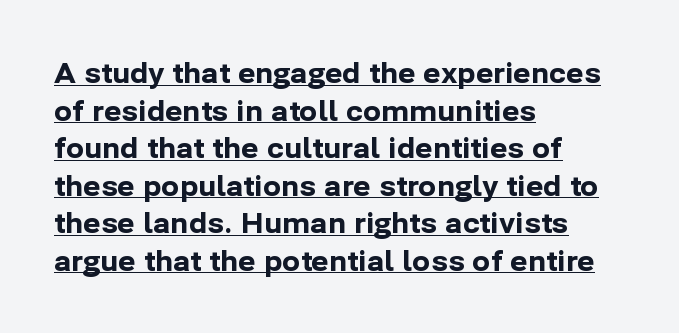
{"italic": "no", "bold": "yes", "underline": "yes", "align": "left", "line_spacing": "normal", "line_spacing_ratio": 1.39, "letter_spacing": "normal", "letter_spacing_em": 0.0, "glyph_px": 27}
